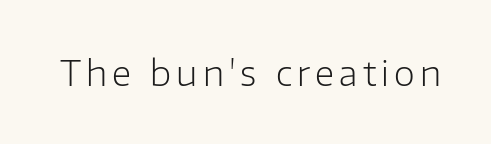
The image shows 34 px light sans-serif type, upright; set not underlined; low stroke contrast and a medium x-height.
